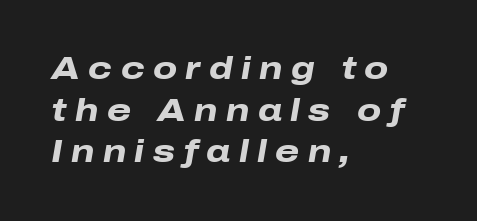
The compositor pushed each line to the left boundary. Plenty of ink on the page — the face is bold. Character widths vary here, with narrow letters taking less room than wide ones. One glance says typical: line gaps are just what's usual.
